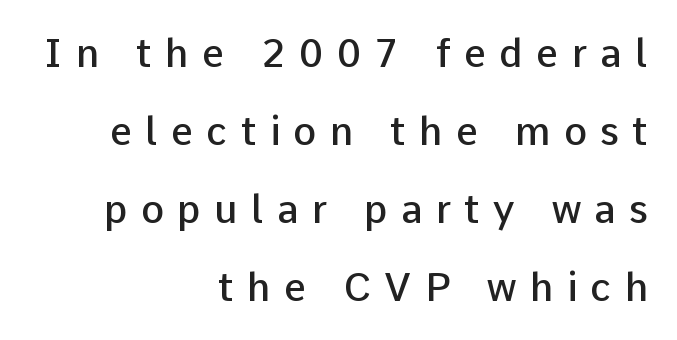
{"serif": "no", "italic": "no", "bold": "semi", "weight": "semibold", "width": "normal", "stroke_contrast": "low", "x_height": "medium", "monospaced": "no", "underline": "no", "align": "right", "line_spacing": "loose", "line_spacing_ratio": 2.0, "letter_spacing": "wide", "letter_spacing_em": 0.34, "glyph_px": 39}
